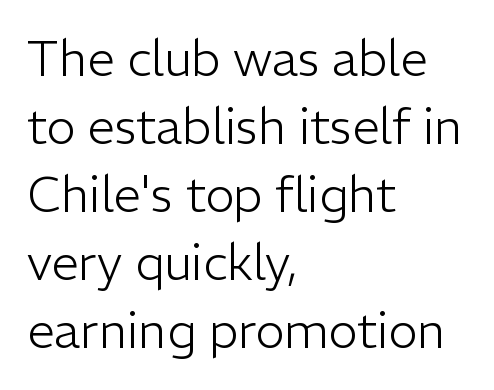
The image shows 49 px light sans-serif type, upright; set left-aligned, normal line spacing (1.39x), normal letter spacing, not underlined; low stroke contrast and a medium x-height.
